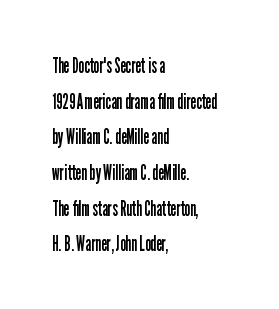
Ink coverage per letter is moderate at most. The lines in this sample share a left origin and differ only in where they stop. Observe the ordinary spacing: letters are neighbours, not strangers. Successive baselines arrive at the customary interval. The baseline area is clear. Rendered with straight, roman letterforms.
